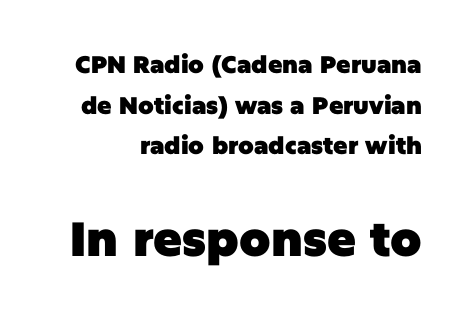
Q: Is the text bold? A: Yes.
Q: Is the text italic (slanted)? A: No, it is upright.
Q: Is the typeface a serif or a sans-serif typeface? A: Sans-serif.
Q: Is the text underlined? A: No.
Q: Is the spacing between letters normal or unusually wide? A: Normal.
Q: Is the spacing between lines tight, normal or loose? A: Normal.
Q: Which block of text is set in a larger size, the first (top) or the second (bottom)? A: The second (bottom) one.
Q: Width (condensed, normal, or wide)? A: Normal.
Q: Stroke contrast? A: Low.
Q: x-height? A: Large.
Q: Monospaced? A: No.
